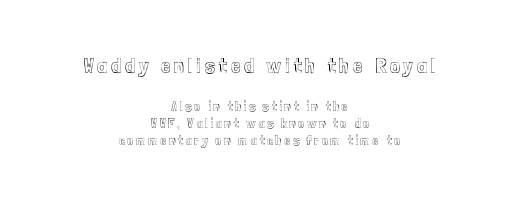
The image shows 22 px text type, upright; set centered, line spacing 1.23x, not underlined; the first (top) block is 1.57x larger.
